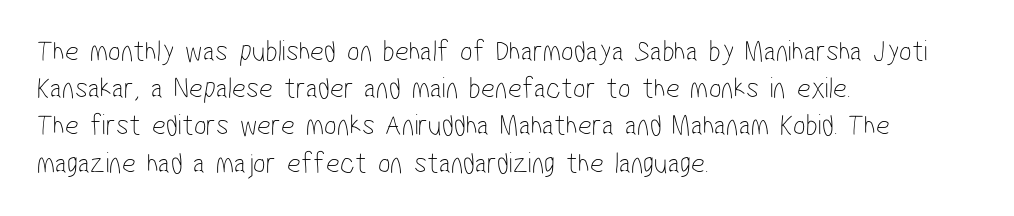
The image shows 30 px thin, condensed sans-serif type; set left-aligned, line spacing 1.24x, normal letter spacing, not underlined; low stroke contrast and a medium x-height.
